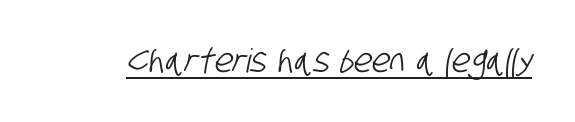
Q: Is the typeface a serif or a sans-serif typeface? A: Sans-serif.
Q: Is the text underlined? A: Yes.
Q: Is the spacing between letters normal or unusually wide? A: Normal.
Q: Width (condensed, normal, or wide)? A: Condensed.
Q: Stroke contrast? A: Low.
Q: x-height? A: Large.
Q: Monospaced? A: No.
